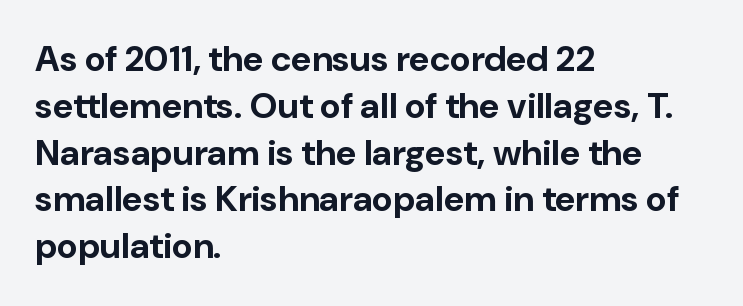
This sample uses plain, unmodified letter spacing. The paragraph shown leans on its left margin. The rendering shows plain stroke endings on the letterforms — a sans-serif design. Lines of text with bare space underneath. What weight is shown? A full bold with thick strokes. The rows are spaced the way most documents space them.
